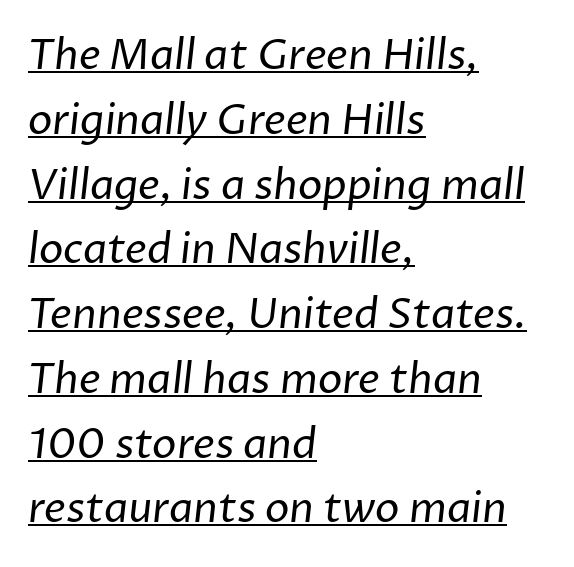
{"serif": "no", "bold": "no", "weight": "regular", "width": "normal", "stroke_contrast": "low", "x_height": "medium", "monospaced": "no", "underline": "yes", "align": "left", "line_spacing": "normal", "line_spacing_ratio": 1.58, "letter_spacing": "normal", "letter_spacing_em": 0.0, "glyph_px": 41}
